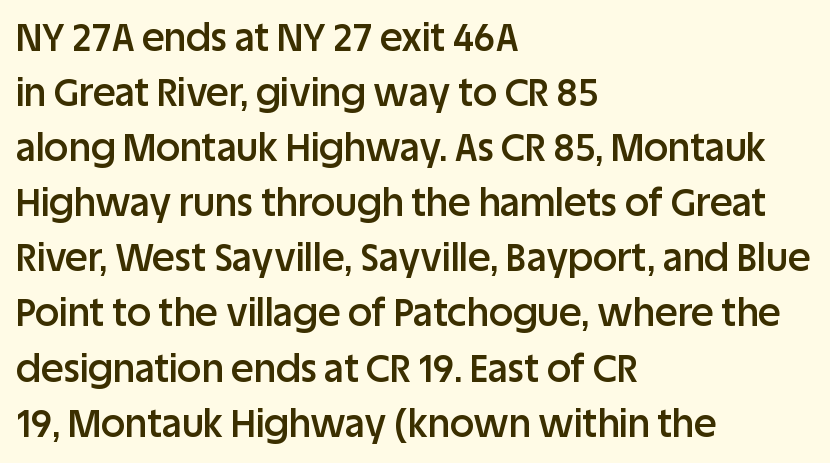
The image shows 38 px semibold sans-serif type, upright; set left-aligned, normal line spacing (1.45x), normal letter spacing, not underlined; low stroke contrast and a large x-height.
